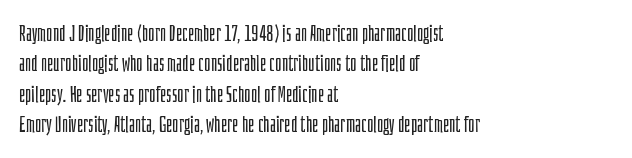
Q: Is the text bold? A: No.
Q: Is the text italic (slanted)? A: No, it is upright.
Q: Is the text underlined? A: No.
Q: How is the paragraph aligned? A: Left-aligned.
Q: Is the spacing between letters normal or unusually wide? A: Normal.
Q: Is the spacing between lines tight, normal or loose? A: Normal.
